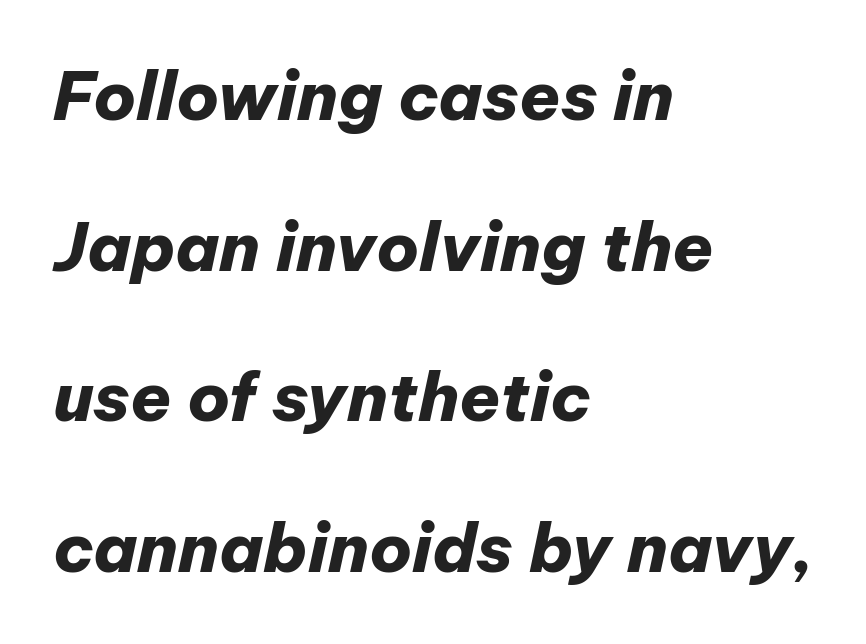
The image shows 67 px heavy type, italic (leaning right); set left-aligned, loose line spacing (2.25x), normal letter spacing, not underlined; low stroke contrast and a medium x-height.
